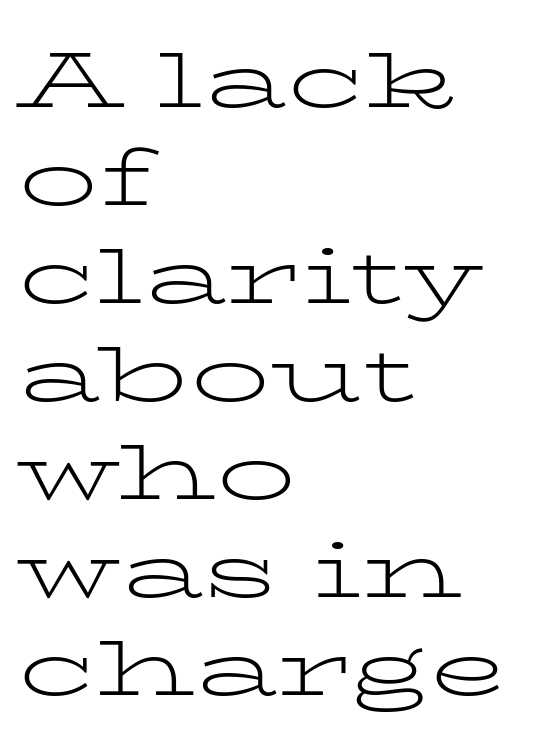
Q: Is the text bold? A: No.
Q: Is the text italic (slanted)? A: No, it is upright.
Q: Is the typeface a serif or a sans-serif typeface? A: Serif.
Q: Is the text underlined? A: No.
Q: How is the paragraph aligned? A: Left-aligned.
Q: Is the spacing between letters normal or unusually wide? A: Normal.
Q: Width (condensed, normal, or wide)? A: Wide.
Q: Stroke contrast? A: Low.
Q: x-height? A: Medium.
Q: Monospaced? A: No.
